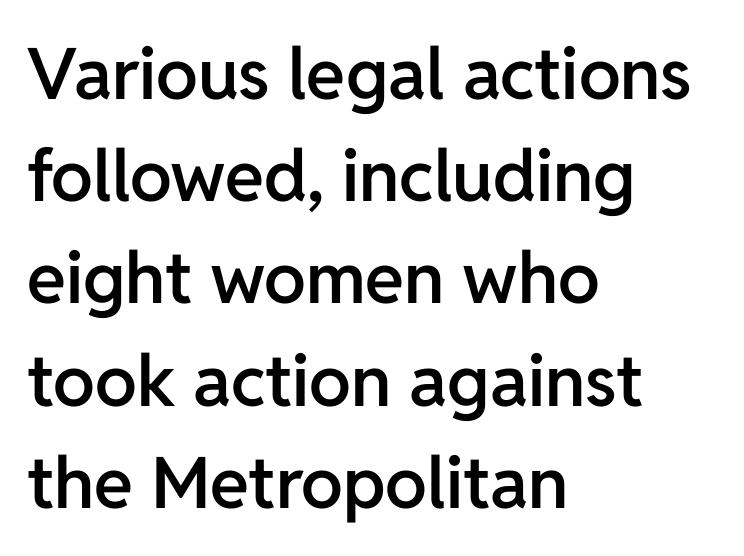
Q: Is the text bold? A: Semi-bold.
Q: Is the text italic (slanted)? A: No, it is upright.
Q: Is the typeface a serif or a sans-serif typeface? A: Sans-serif.
Q: Is the text underlined? A: No.
Q: How is the paragraph aligned? A: Left-aligned.
Q: Is the spacing between letters normal or unusually wide? A: Normal.
Q: Is the spacing between lines tight, normal or loose? A: Normal.
Q: Width (condensed, normal, or wide)? A: Normal.
Q: Stroke contrast? A: Low.
Q: x-height? A: Medium.
Q: Monospaced? A: No.
